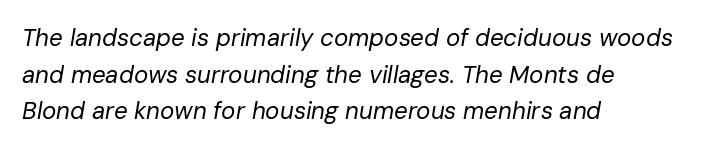
Q: Is the text bold? A: No.
Q: Is the text italic (slanted)? A: Yes, it leans right by about 10 degrees.
Q: Is the text underlined? A: No.
Q: How is the paragraph aligned? A: Left-aligned.
Q: Is the spacing between letters normal or unusually wide? A: Normal.
Q: Is the spacing between lines tight, normal or loose? A: Normal.
